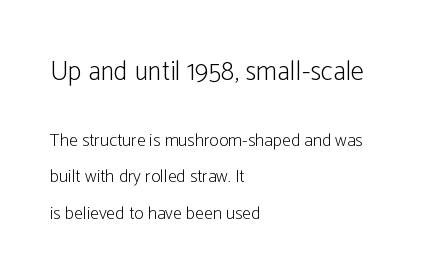
Anything drawn beneath the words? Only blank space. Italic: no, the glyphs are upright roman. Airy leading. This rendering uses left alignment, leaving the right contour irregular. The font sits on the lighter half of the weight spectrum, regular included. The rendering keeps characters at their native spacing.
